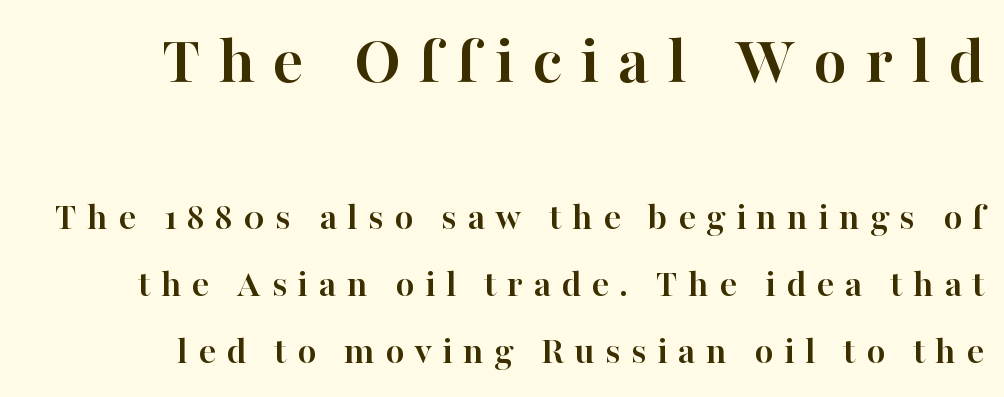
Q: Is the text bold? A: Yes.
Q: Is the text italic (slanted)? A: No, it is upright.
Q: Is the typeface a serif or a sans-serif typeface? A: Serif.
Q: Is the text underlined? A: No.
Q: Is the spacing between letters normal or unusually wide? A: Unusually wide.
Q: Which block of text is set in a larger size, the first (top) or the second (bottom)? A: The first (top) one.
Q: Width (condensed, normal, or wide)? A: Normal.
Q: Stroke contrast? A: High.
Q: x-height? A: Medium.
Q: Monospaced? A: No.
